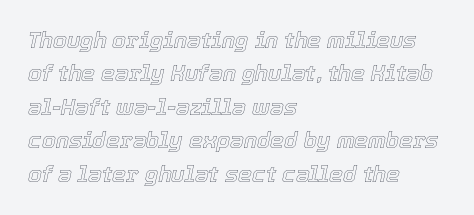
{"italic": "yes", "lean": "right", "slant_degrees": 12, "underline": "no", "align": "left", "line_spacing": "normal", "line_spacing_ratio": 1.52, "letter_spacing": "normal", "letter_spacing_em": 0.0, "glyph_px": 22}
